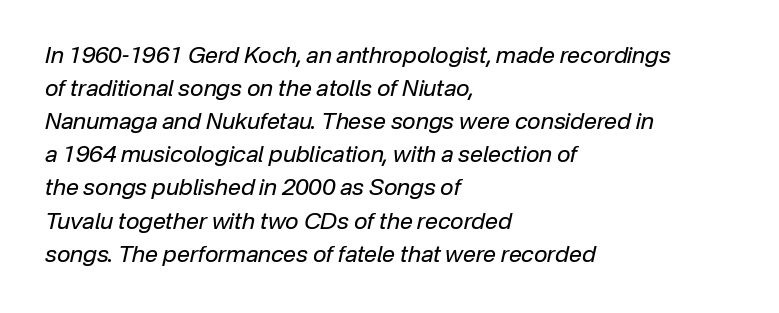
The image shows 23 px text type, italic (leaning right); set left-aligned, normal line spacing (1.44x), normal letter spacing, not underlined.
